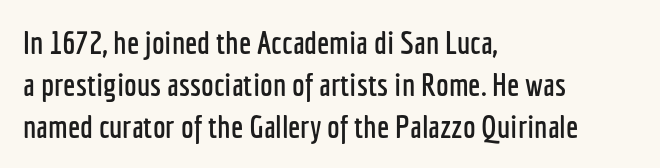
The image shows 32 px condensed sans-serif type, upright; set left-aligned, normal line spacing (1.31x), normal letter spacing, not underlined; low stroke contrast and a medium x-height.
